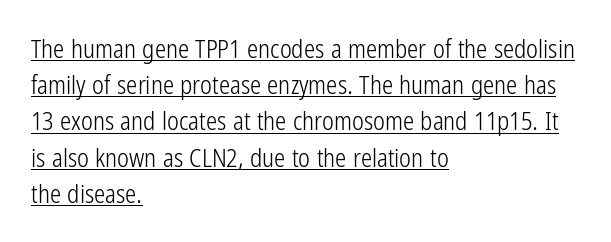
The image shows 25 px text type, upright; set left-aligned, normal line spacing (1.45x), normal letter spacing, underlined.
